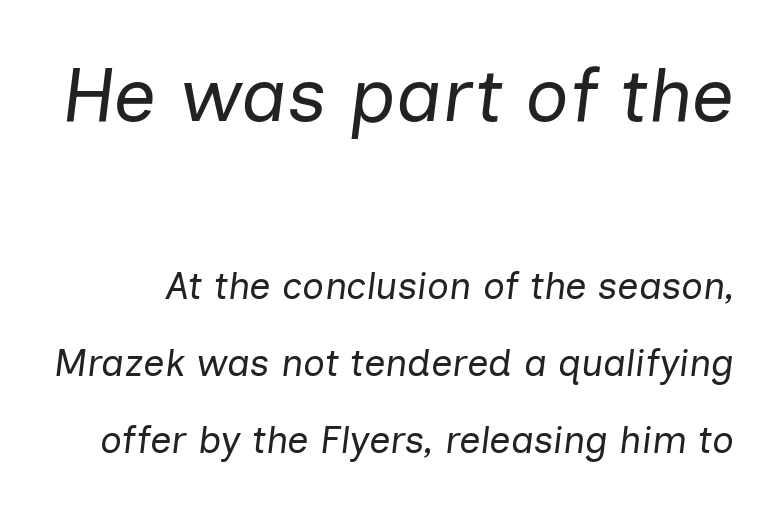
Top chunk: large. Bottom chunk: small. Varying glyph widths throughout — classic text-font behaviour. The passage shown is not bold in any degree. The strip under each line holds only bare page. There's an unmistakable incline to the writing here.
